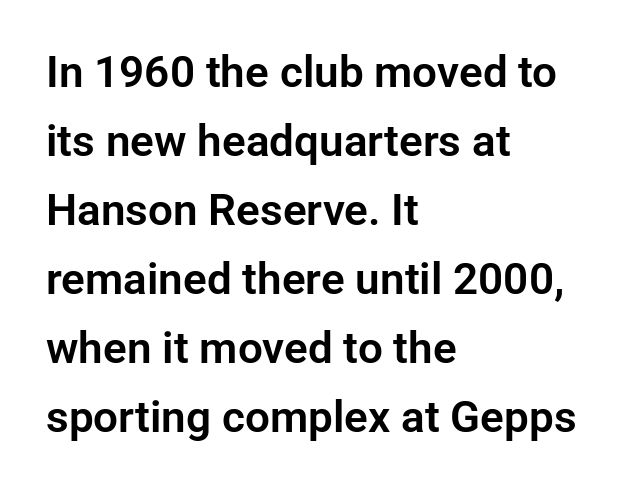
Regarding serifs, this sample does without them. Any mark beneath the type? The region is blank. Think of a printed novel: that variable character pitch is what you see here. The font's upright variant was chosen for this text.
